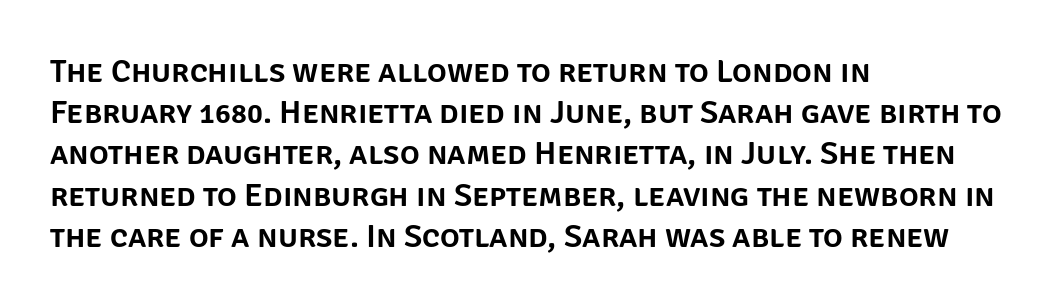
{"serif": "no", "italic": "no", "width": "normal", "stroke_contrast": "low", "x_height": "large", "monospaced": "no", "underline": "no", "align": "left", "line_spacing": "normal", "line_spacing_ratio": 1.25, "letter_spacing": "normal", "letter_spacing_em": 0.0, "glyph_px": 33}
